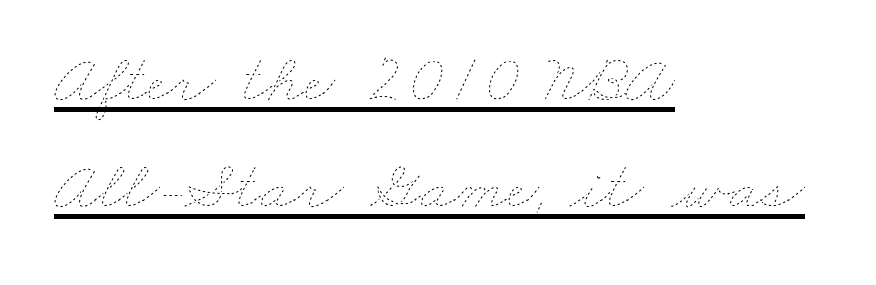
{"bold": "no", "weight": "thin", "width": "wide", "stroke_contrast": "low", "x_height": "small", "monospaced": "no", "underline": "yes", "align": "left", "line_spacing": "normal", "line_spacing_ratio": 1.55, "letter_spacing": "normal", "letter_spacing_em": 0.0, "glyph_px": 69}
